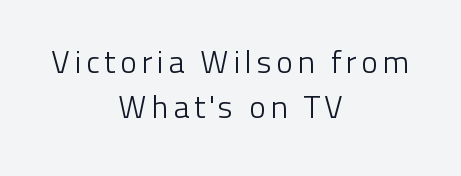
The image shows 32 px light sans-serif type, upright; set centered, normal line spacing (1.41x), not underlined; low stroke contrast and a medium x-height.
